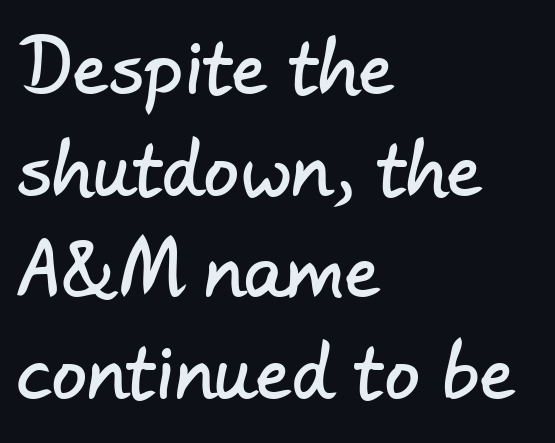
A bare baseline throughout the passage. Notice how the passage keeps a crisp vertical edge on the left only. Characters follow at the spacing the type designer built in. What kind of face is this? One without serifs — a sans. You could not count columns in this text — the font is proportionally spaced. A typesetter would call this leading conventional body-copy spacing.
